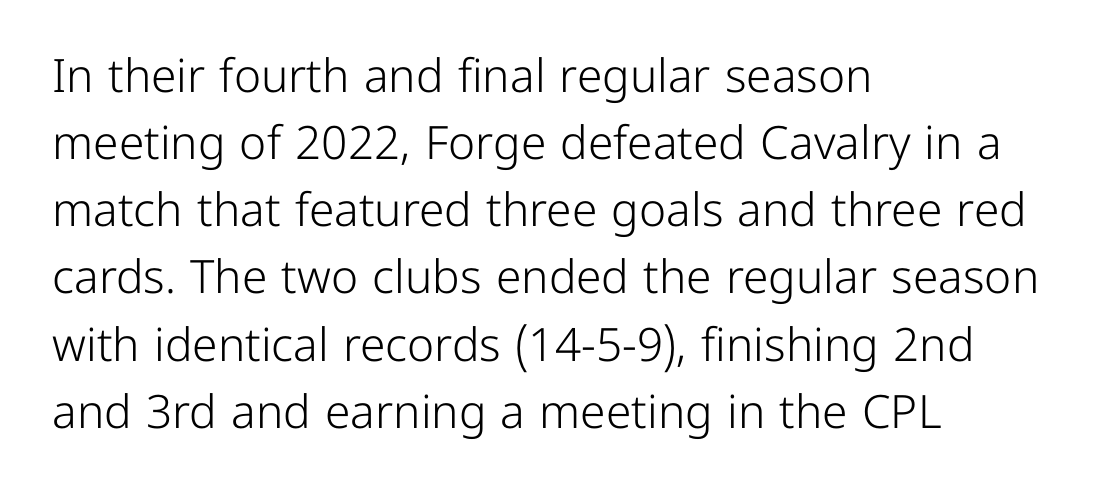
Q: Is the text bold? A: No.
Q: Is the text italic (slanted)? A: No, it is upright.
Q: Is the typeface a serif or a sans-serif typeface? A: Sans-serif.
Q: Is the text underlined? A: No.
Q: How is the paragraph aligned? A: Left-aligned.
Q: Is the spacing between letters normal or unusually wide? A: Normal.
Q: Is the spacing between lines tight, normal or loose? A: Normal.
Q: Width (condensed, normal, or wide)? A: Normal.
Q: Stroke contrast? A: Low.
Q: x-height? A: Medium.
Q: Monospaced? A: No.
